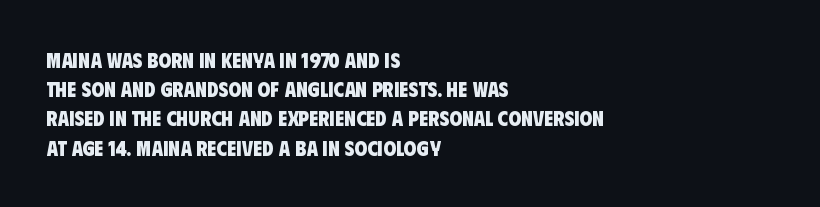
The image shows 21 px bold type; set left-aligned, normal line spacing (1.39x), normal letter spacing, not underlined.
